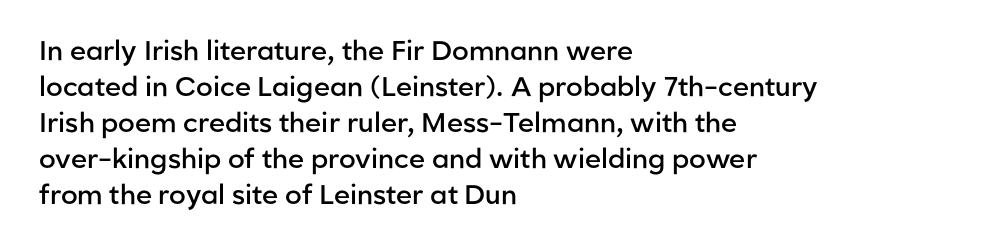
The image shows 27 px text type, upright; set left-aligned, normal line spacing (1.33x), normal letter spacing, not underlined.
